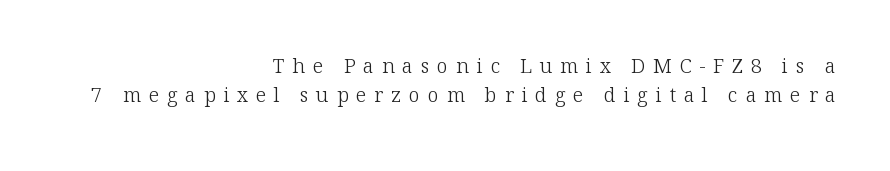
Q: Is the text bold? A: No.
Q: Is the text italic (slanted)? A: No, it is upright.
Q: Is the text underlined? A: No.
Q: How is the paragraph aligned? A: Right-aligned.
Q: Is the spacing between letters normal or unusually wide? A: Unusually wide.
Q: Is the spacing between lines tight, normal or loose? A: Normal.
